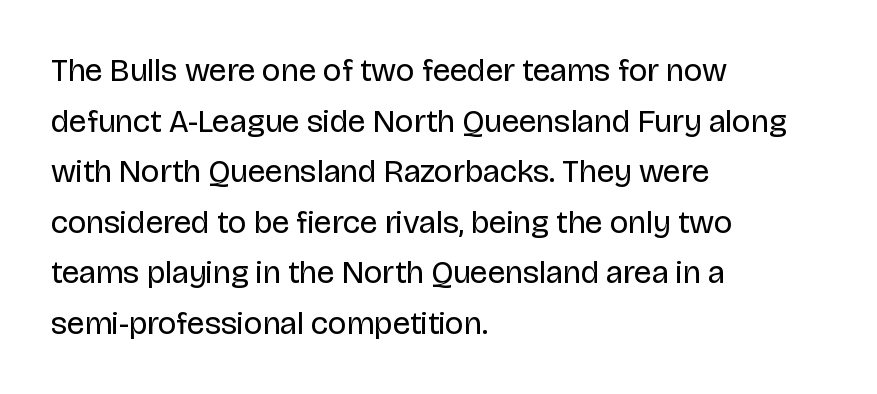
Is this a sans? Yes — the strokes have no serifs. No extra ink here — the face is not bold. Lines of text with bare space underneath. This sample uses an upright cut, with every glyph sitting square on the baseline. Typeset ragged right — the left edge is the straight one.
